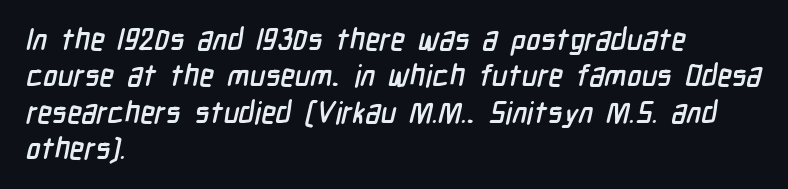
{"serif": "no", "width": "condensed", "stroke_contrast": "low", "x_height": "medium", "monospaced": "no", "underline": "no", "align": "left", "line_spacing_ratio": 1.21, "letter_spacing": "normal", "letter_spacing_em": 0.0, "glyph_px": 30}
